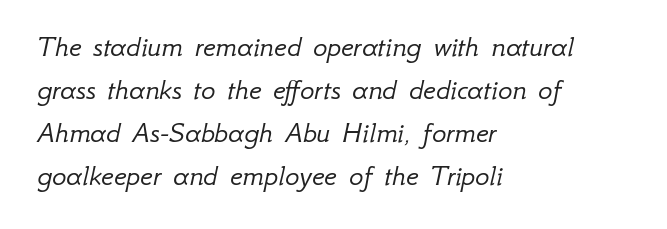
Layout note: lines flush left. Descenders hang freely into open space. Evenly set lines give the paragraph a standard silhouette. Is this a fixed-width face? No — the glyphs have proportional, varying widths.
